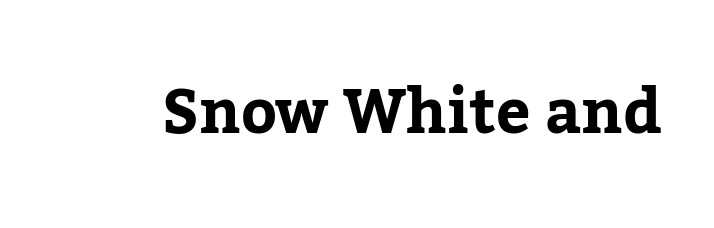
{"serif": "yes", "italic": "no", "bold": "yes", "weight": "bold", "width": "normal", "stroke_contrast": "low", "x_height": "medium", "monospaced": "no", "underline": "no", "letter_spacing": "normal", "letter_spacing_em": 0.0, "glyph_px": 61}
